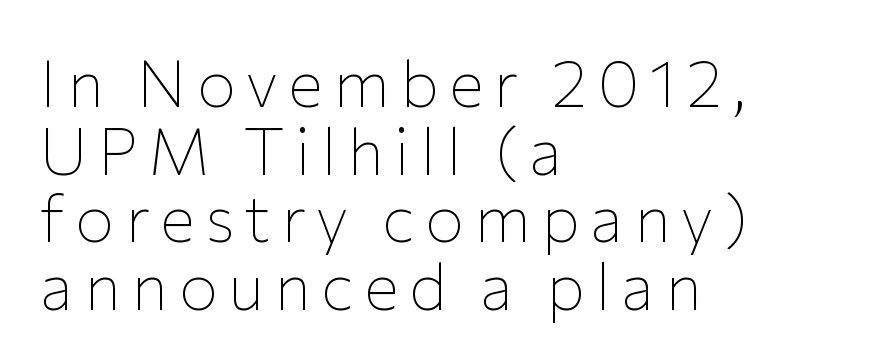
The image shows 65 px thin sans-serif type, upright; set left-aligned, tight line spacing (1.04x), not underlined; low stroke contrast and a medium x-height.
